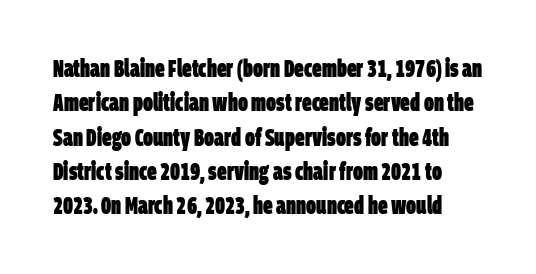
{"bold": "yes", "underline": "no", "line_spacing": "normal", "line_spacing_ratio": 1.43, "letter_spacing": "normal", "letter_spacing_em": 0.0, "glyph_px": 24}
